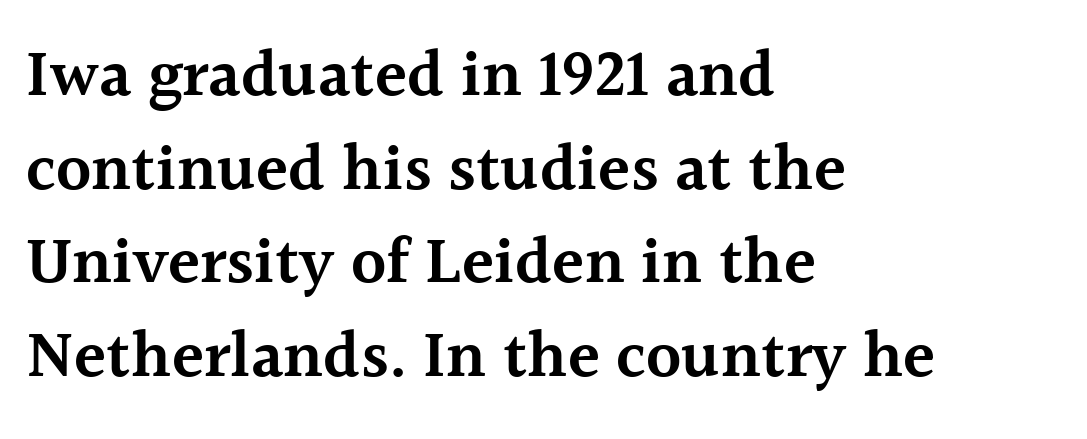
The image shows 66 px semibold serif type, upright; set left-aligned, normal line spacing (1.42x), normal letter spacing, not underlined; a medium x-height.
